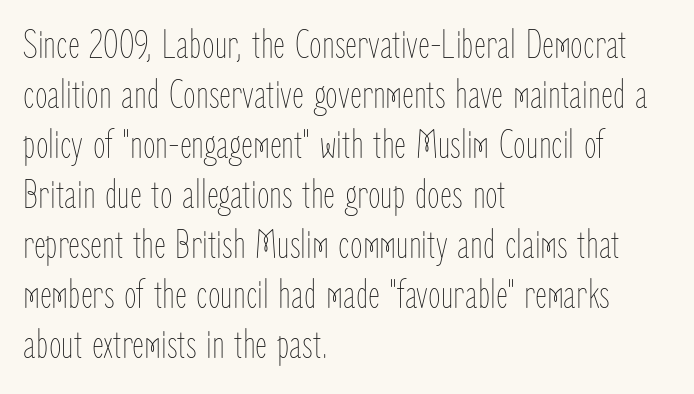
Q: Is the text bold? A: No.
Q: Is the text italic (slanted)? A: No, it is upright.
Q: Is the text underlined? A: No.
Q: How is the paragraph aligned? A: Left-aligned.
Q: Is the spacing between letters normal or unusually wide? A: Normal.
Q: Width (condensed, normal, or wide)? A: Condensed.
Q: Stroke contrast? A: Low.
Q: x-height? A: Medium.
Q: Monospaced? A: No.
